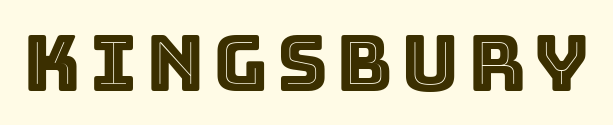
The image shows 78 px text type, upright; set not underlined; a large x-height.
